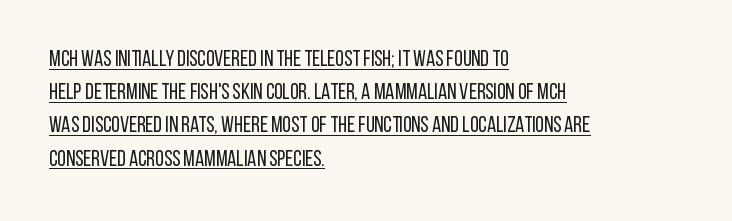
Q: Is the text bold? A: No.
Q: Is the text italic (slanted)? A: No, it is upright.
Q: Is the text underlined? A: Yes.
Q: How is the paragraph aligned? A: Left-aligned.
Q: Is the spacing between letters normal or unusually wide? A: Normal.
Q: Is the spacing between lines tight, normal or loose? A: Normal.
